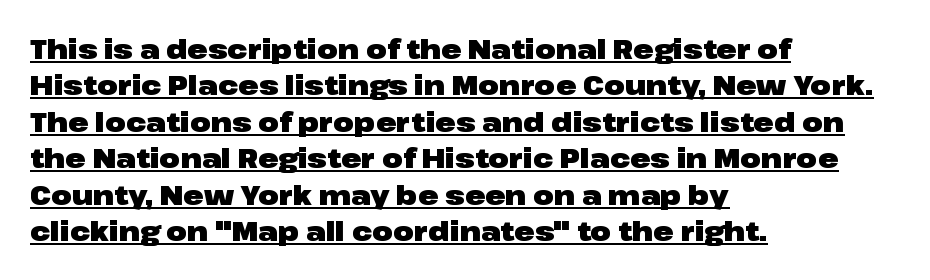
The image shows 27 px bold type, upright; set left-aligned, normal line spacing (1.35x), normal letter spacing, underlined.
